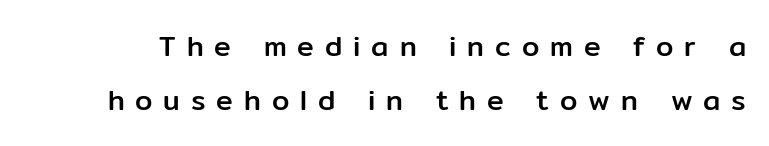
The image shows 28 px sans-serif type, upright; set loose line spacing (1.94x), unusually wide letter spacing (+0.39 em), not underlined; low stroke contrast and a medium x-height.
